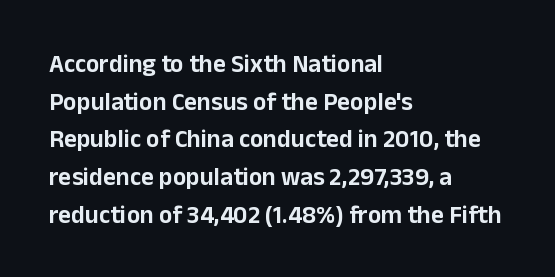
The image shows 25 px text type, upright; set left-aligned, normal line spacing (1.51x), normal letter spacing, not underlined.
